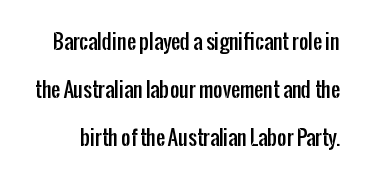
{"italic": "no", "underline": "no", "line_spacing": "loose", "line_spacing_ratio": 2.39, "letter_spacing": "normal", "letter_spacing_em": 0.0, "glyph_px": 20}
